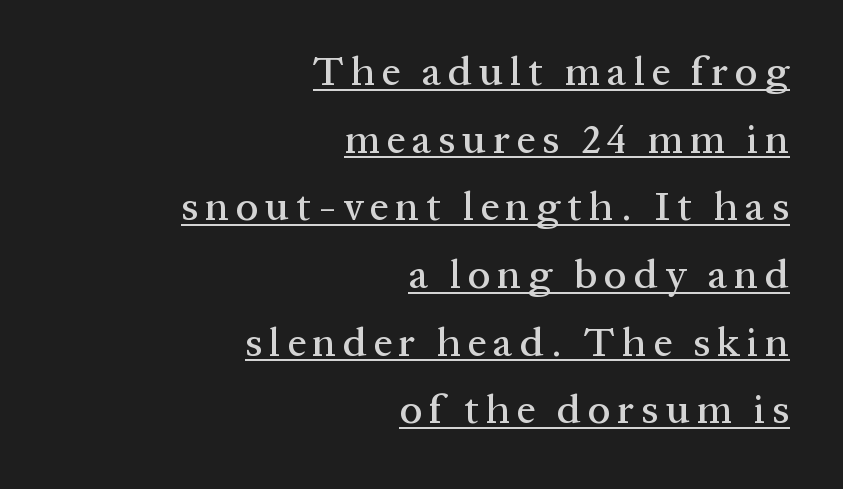
The rendering shows small feet on the letterforms — a serif design. Note the varied advance widths — an 'i' is clearly narrower than an 'm'. In designer terms, the underline attribute is active on this setting. Leading: standard.
